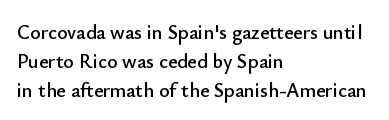
The image shows 20 px text type, upright; set left-aligned, normal line spacing (1.44x), normal letter spacing, not underlined.
